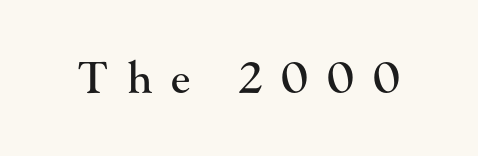
The image shows 43 px serif type, upright; set unusually wide letter spacing (+0.44 em), not underlined; high stroke contrast and a small x-height.
